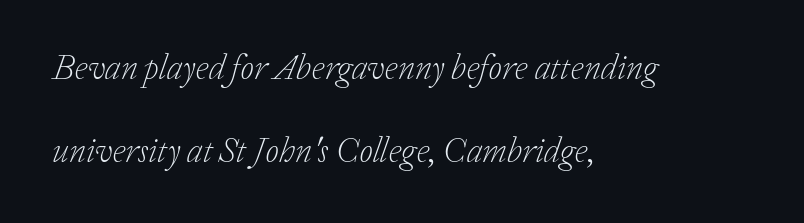
The rendering uses natural spacing where letterforms have individual widths. Underline: absent. This sample is left-justified, so line endings fall wherever the words run out. If you drew a line through each stem, it would be angled. Observe the ordinary spacing: letters are neighbours, not strangers. You could fit nearly another row in the gap between these rows.
